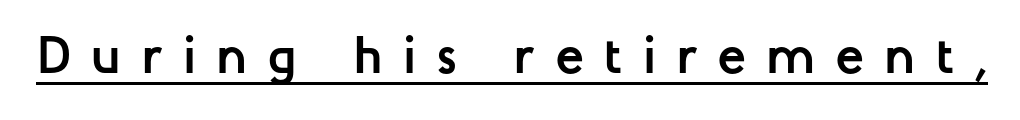
No feet cap the strokes, marking this as sans-serif type. The glyphs are accompanied by a horizontal stroke just below them. Heft: maximum for text — a bold. Posture: vertical. These lines are rendered in a variable-pitch font. Characters follow at a spacing far wider than the type designer built in.
